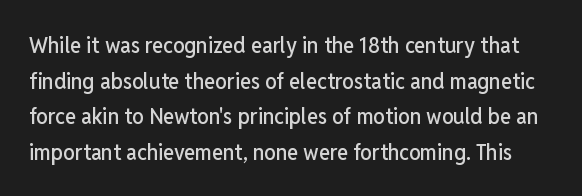
Q: Is the text italic (slanted)? A: No, it is upright.
Q: Is the text underlined? A: No.
Q: Is the spacing between letters normal or unusually wide? A: Normal.
Q: Is the spacing between lines tight, normal or loose? A: Normal.
